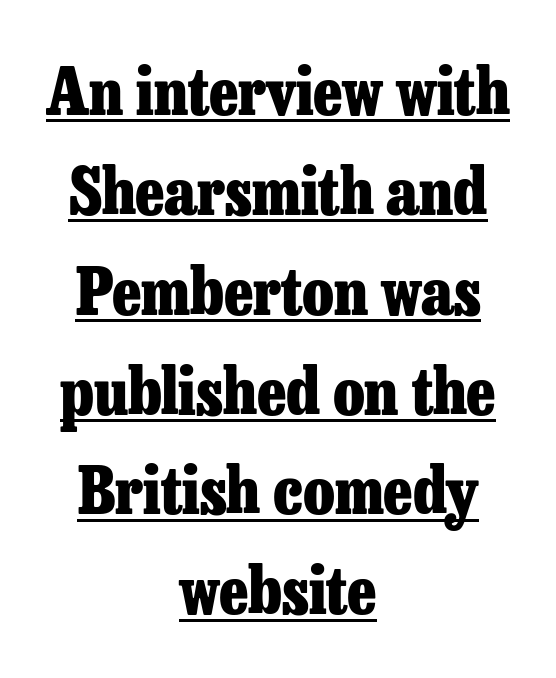
Is the letter spacing exaggerated? No — it looks like the ordinary default. Spacing verdict: proportional, widths tailored to each character. Ascenders rise straight up at ninety degrees. Set as a true bold cut, around the 700 mark. The text block is weighted toward neither margin, spreading evenly from the middle.
